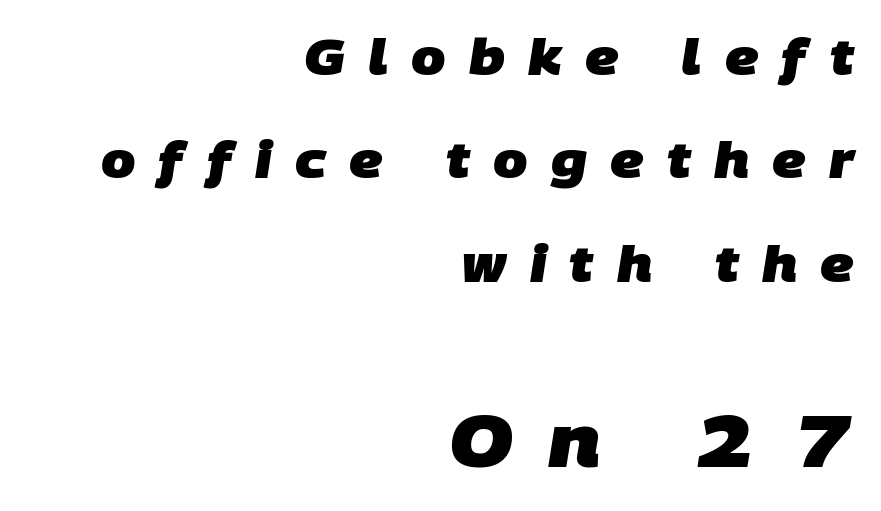
Q: Is the text bold? A: Yes.
Q: Is the typeface a serif or a sans-serif typeface? A: Sans-serif.
Q: Is the text underlined? A: No.
Q: How is the paragraph aligned? A: Right-aligned.
Q: Is the spacing between letters normal or unusually wide? A: Unusually wide.
Q: Is the spacing between lines tight, normal or loose? A: Loose.
Q: Which block of text is set in a larger size, the first (top) or the second (bottom)? A: The second (bottom) one.
Q: Width (condensed, normal, or wide)? A: Normal.
Q: Stroke contrast? A: Low.
Q: x-height? A: Large.
Q: Monospaced? A: No.
